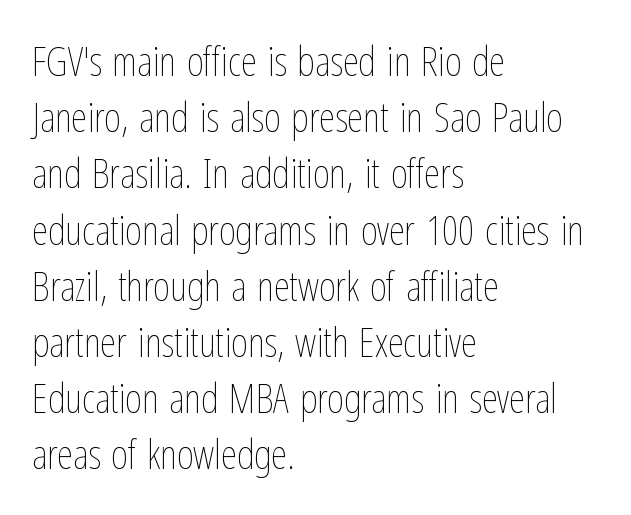
Q: Is the text bold? A: No.
Q: Is the text italic (slanted)? A: No, it is upright.
Q: Is the text underlined? A: No.
Q: How is the paragraph aligned? A: Left-aligned.
Q: Is the spacing between letters normal or unusually wide? A: Normal.
Q: Is the spacing between lines tight, normal or loose? A: Normal.
Q: Width (condensed, normal, or wide)? A: Condensed.
Q: Stroke contrast? A: Low.
Q: x-height? A: Medium.
Q: Monospaced? A: No.
